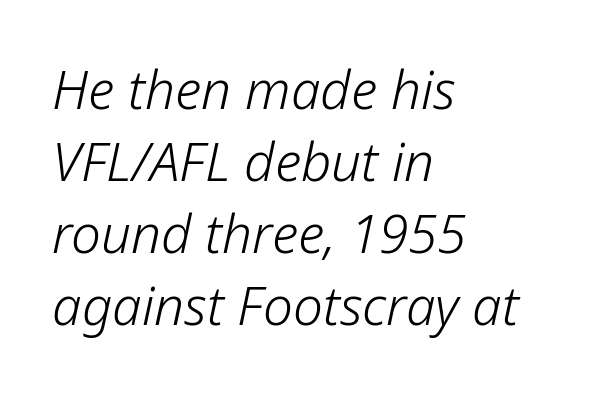
Q: Is the text bold? A: No.
Q: Is the text italic (slanted)? A: Yes, it leans right by about 12 degrees.
Q: Is the text underlined? A: No.
Q: How is the paragraph aligned? A: Left-aligned.
Q: Is the spacing between letters normal or unusually wide? A: Normal.
Q: Is the spacing between lines tight, normal or loose? A: Normal.
Q: Width (condensed, normal, or wide)? A: Normal.
Q: Stroke contrast? A: Low.
Q: x-height? A: Medium.
Q: Monospaced? A: No.
